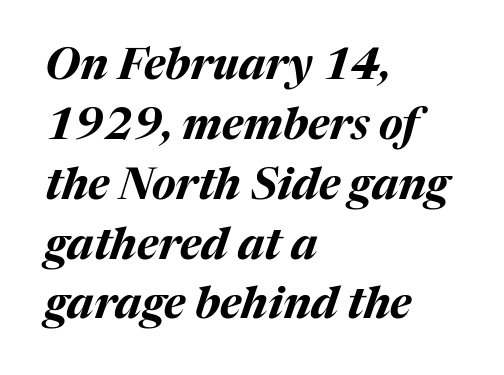
{"italic": "yes", "lean": "right", "slant_degrees": 17, "bold": "yes", "weight": "bold", "width": "normal", "stroke_contrast": "medium", "x_height": "medium", "monospaced": "no", "underline": "no", "align": "left", "line_spacing": "normal", "line_spacing_ratio": 1.36, "letter_spacing": "normal", "letter_spacing_em": 0.0, "glyph_px": 44}
